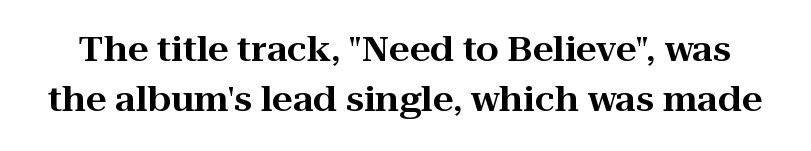
The image shows 33 px wide serif type, upright; set normal line spacing (1.52x), normal letter spacing, not underlined; high stroke contrast and a medium x-height.
